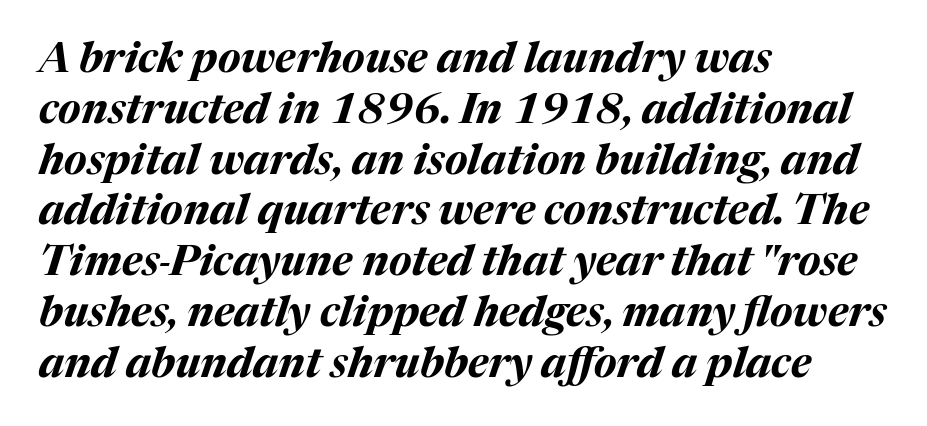
The image shows 42 px bold type, italic (leaning right); set left-aligned, line spacing 1.21x, normal letter spacing, not underlined; medium stroke contrast and a medium x-height.
